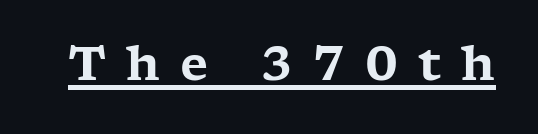
{"serif": "yes", "italic": "no", "width": "wide", "stroke_contrast": "low", "x_height": "medium", "monospaced": "no", "underline": "yes", "letter_spacing": "wide", "letter_spacing_em": 0.42, "glyph_px": 47}
